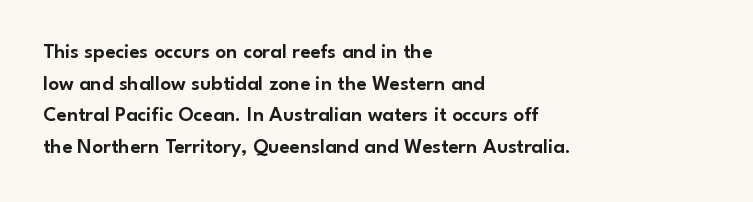
{"italic": "no", "underline": "no", "align": "left", "line_spacing": "normal", "line_spacing_ratio": 1.51, "letter_spacing": "normal", "letter_spacing_em": 0.0, "glyph_px": 21}
